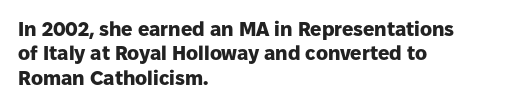
The image shows 20 px bold type, upright; set left-aligned, line spacing 1.22x, normal letter spacing, not underlined.
